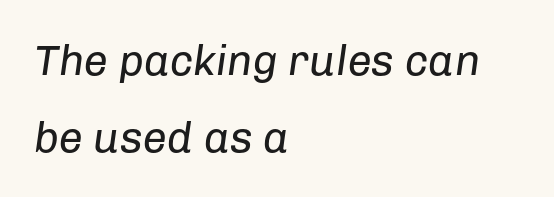
The image shows 43 px regular-weight type, italic (leaning right); set left-aligned, line spacing 1.78x, normal letter spacing, not underlined; low stroke contrast and a medium x-height.
